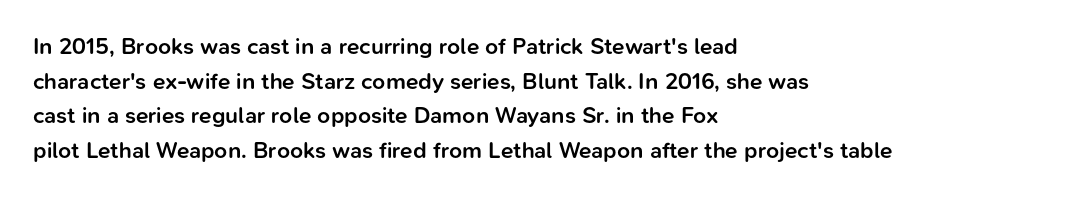
{"italic": "no", "bold": "semi", "underline": "no", "align": "left", "line_spacing": "normal", "line_spacing_ratio": 1.51, "letter_spacing": "normal", "letter_spacing_em": 0.0, "glyph_px": 23}
